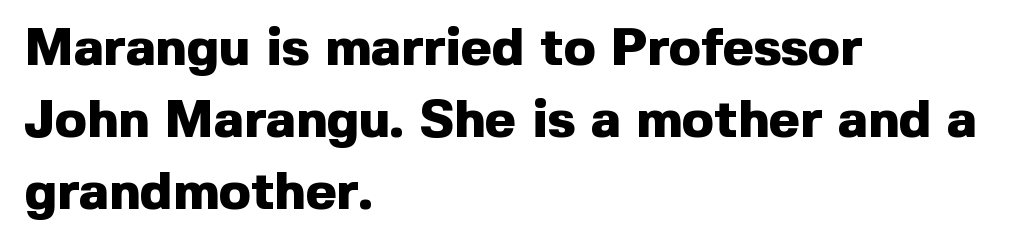
{"serif": "no", "italic": "no", "bold": "yes", "weight": "heavy", "width": "normal", "x_height": "medium", "monospaced": "no", "underline": "no", "align": "left", "line_spacing": "normal", "line_spacing_ratio": 1.36, "letter_spacing": "normal", "letter_spacing_em": 0.0, "glyph_px": 53}
